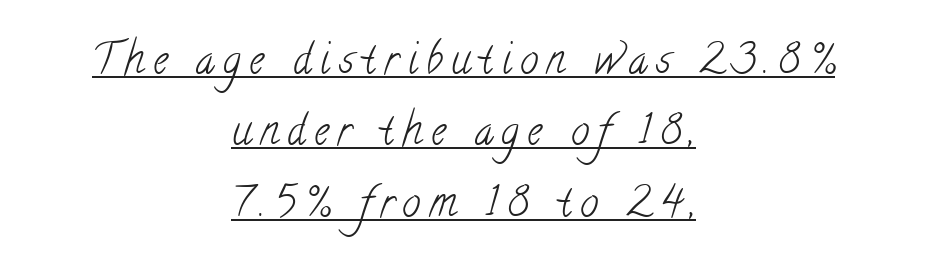
Q: Is the text bold? A: No.
Q: Is the typeface a serif or a sans-serif typeface? A: Serif.
Q: Is the text underlined? A: Yes.
Q: How is the paragraph aligned? A: Centered.
Q: Is the spacing between letters normal or unusually wide? A: Unusually wide.
Q: Width (condensed, normal, or wide)? A: Condensed.
Q: Stroke contrast? A: Low.
Q: x-height? A: Small.
Q: Monospaced? A: No.
